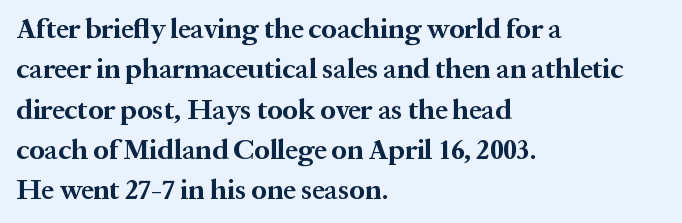
Regarding leading, the lines here are spaced in the standard way. Letters rest on an invisible, unmarked baseline. The glyphs in this specimen are seriffed. You can tell it's not italic because the verticals are truly vertical.
